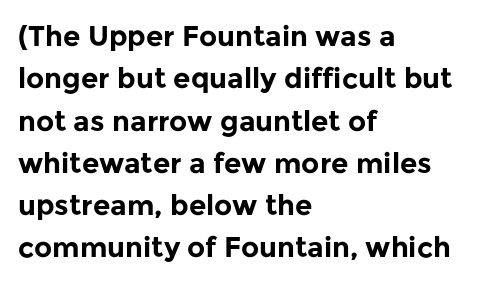
The image shows 28 px bold sans-serif type, upright; set left-aligned, normal line spacing (1.51x), normal letter spacing, not underlined; low stroke contrast and a medium x-height.
